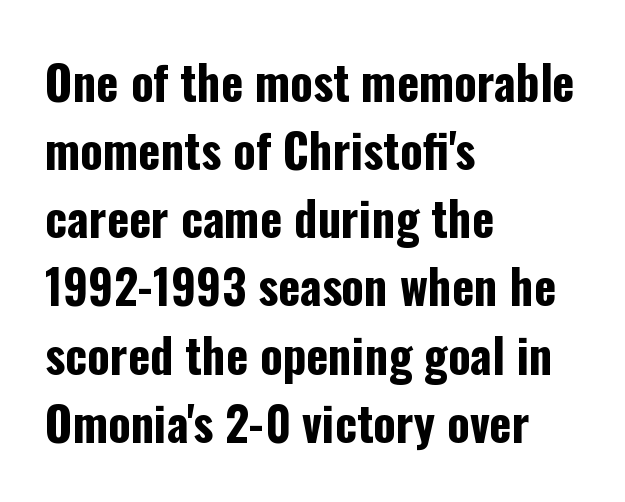
{"serif": "no", "italic": "no", "bold": "yes", "weight": "bold", "width": "condensed", "stroke_contrast": "low", "x_height": "medium", "monospaced": "no", "underline": "no", "align": "left", "line_spacing": "normal", "line_spacing_ratio": 1.45, "letter_spacing": "normal", "letter_spacing_em": 0.0, "glyph_px": 47}
